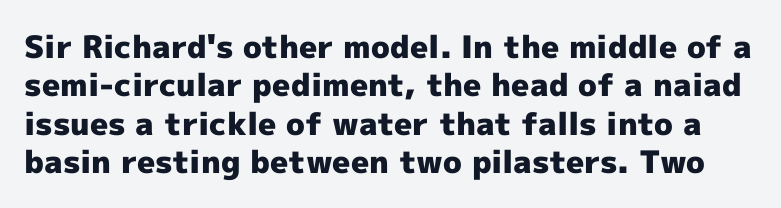
A sans-serif font was chosen for this passage. Glance below the letters and you will spot only blank space. Students, note that the glyphs here touch the page at normal intervals. Does the weight exceed regular? Yes, all the way to bold. Italic: no, the glyphs are upright roman.
